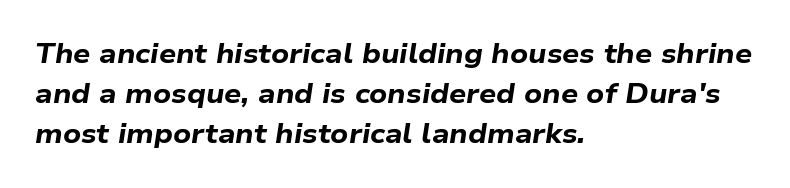
Look at the tracking — it's just the regular setting, nothing added. Set as a true bold cut, around the 700 mark. The vertical gap from one line to the next is medium. Every character sits at an angle, as italics do. Notice how the passage keeps a crisp vertical edge on the left only.
